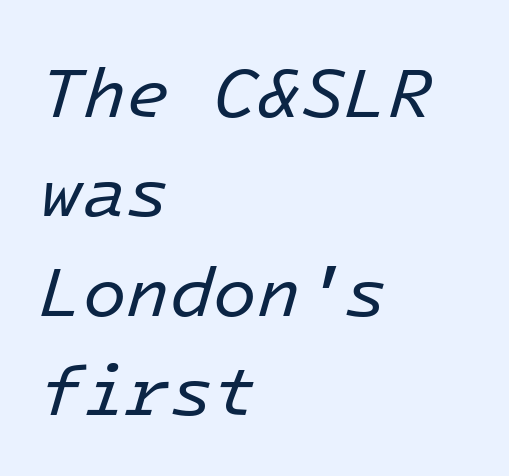
{"italic": "yes", "lean": "right", "slant_degrees": 16, "bold": "no", "weight": "regular", "width": "normal", "stroke_contrast": "low", "x_height": "medium", "monospaced": "yes", "underline": "no", "align": "left", "line_spacing": "normal", "line_spacing_ratio": 1.4, "letter_spacing": "normal", "letter_spacing_em": 0.0, "glyph_px": 71}
